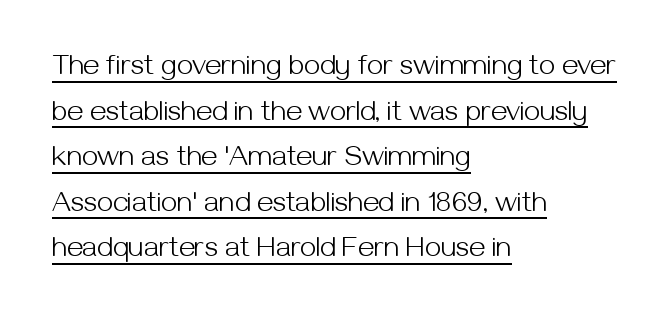
{"serif": "no", "italic": "no", "bold": "no", "weight": "light", "width": "normal", "stroke_contrast": "medium", "x_height": "medium", "monospaced": "no", "underline": "yes", "align": "left", "line_spacing": "normal", "line_spacing_ratio": 1.57, "letter_spacing": "normal", "letter_spacing_em": 0.0, "glyph_px": 29}
